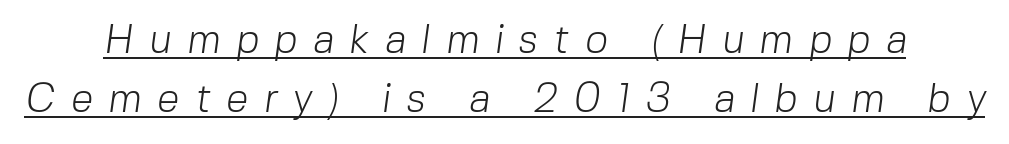
{"serif": "no", "bold": "no", "weight": "light", "width": "normal", "stroke_contrast": "low", "x_height": "medium", "monospaced": "no", "underline": "yes", "align": "center", "line_spacing": "normal", "line_spacing_ratio": 1.47, "letter_spacing": "wide", "letter_spacing_em": 0.39, "glyph_px": 40}
